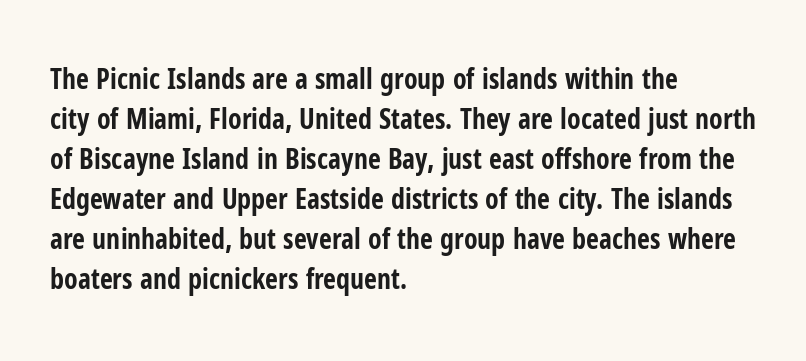
Italic: no, the glyphs are upright roman. Glance below the letters and you will spot only blank space. Tracking here is standard; glyphs follow each other at the usual distance. Regarding serifs, this sample does without them. Notice how descenders clear the ascenders below comfortably — that's standard leading.
